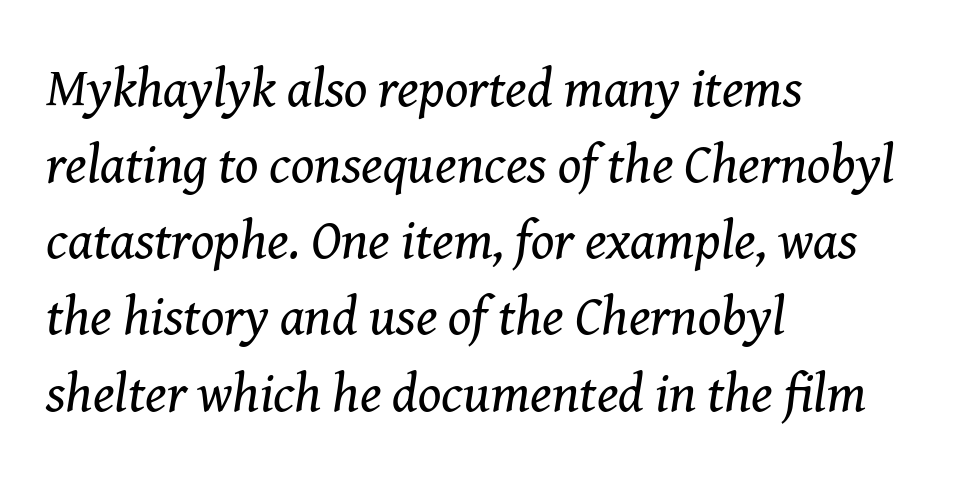
Q: Is the text bold? A: No.
Q: Is the text italic (slanted)? A: Yes, it leans right by about 8 degrees.
Q: Is the typeface a serif or a sans-serif typeface? A: Serif.
Q: Is the text underlined? A: No.
Q: How is the paragraph aligned? A: Left-aligned.
Q: Is the spacing between letters normal or unusually wide? A: Normal.
Q: Is the spacing between lines tight, normal or loose? A: Normal.
Q: Width (condensed, normal, or wide)? A: Normal.
Q: Stroke contrast? A: Medium.
Q: x-height? A: Medium.
Q: Monospaced? A: No.
